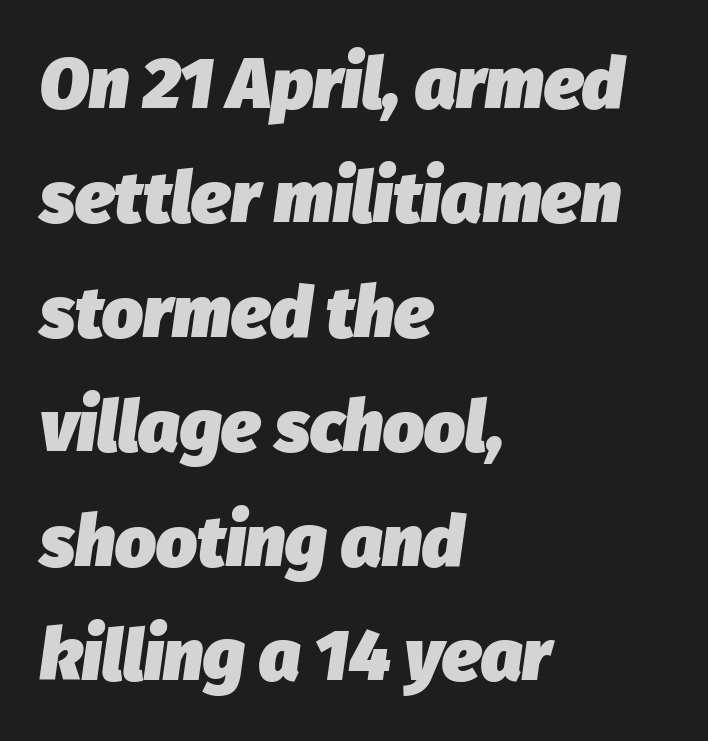
Q: Is the text bold? A: Yes.
Q: Is the text italic (slanted)? A: Yes, it leans right by about 8 degrees.
Q: Is the text underlined? A: No.
Q: How is the paragraph aligned? A: Left-aligned.
Q: Is the spacing between letters normal or unusually wide? A: Normal.
Q: Is the spacing between lines tight, normal or loose? A: Normal.
Q: Width (condensed, normal, or wide)? A: Normal.
Q: Stroke contrast? A: Low.
Q: x-height? A: Medium.
Q: Monospaced? A: No.
